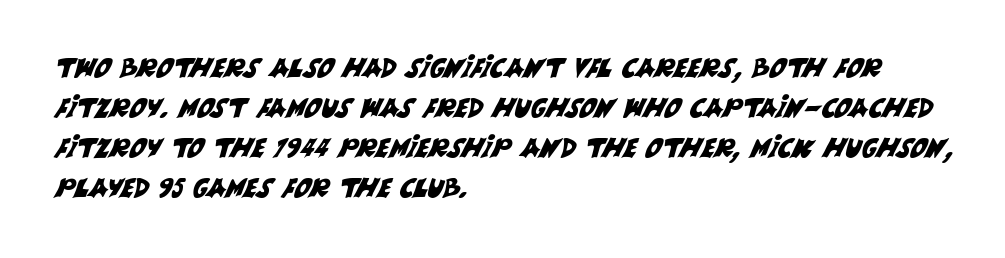
Descender tails drop into unmarked territory. Leading matches the norm, producing a regular column. Here the glyphs are tracked normally, forming tight word shapes. In CSS terms this would be text-align: left.
